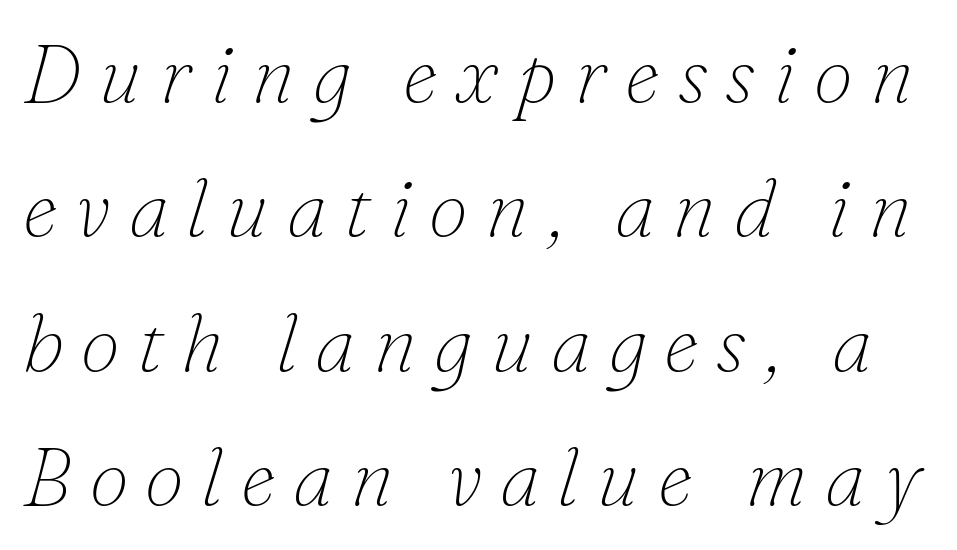
Q: Is the text bold? A: No.
Q: Is the text italic (slanted)? A: Yes, it leans right by about 16 degrees.
Q: Is the typeface a serif or a sans-serif typeface? A: Serif.
Q: Is the text underlined? A: No.
Q: Is the spacing between letters normal or unusually wide? A: Unusually wide.
Q: Is the spacing between lines tight, normal or loose? A: Normal.
Q: Width (condensed, normal, or wide)? A: Normal.
Q: Stroke contrast? A: Low.
Q: x-height? A: Small.
Q: Monospaced? A: No.
